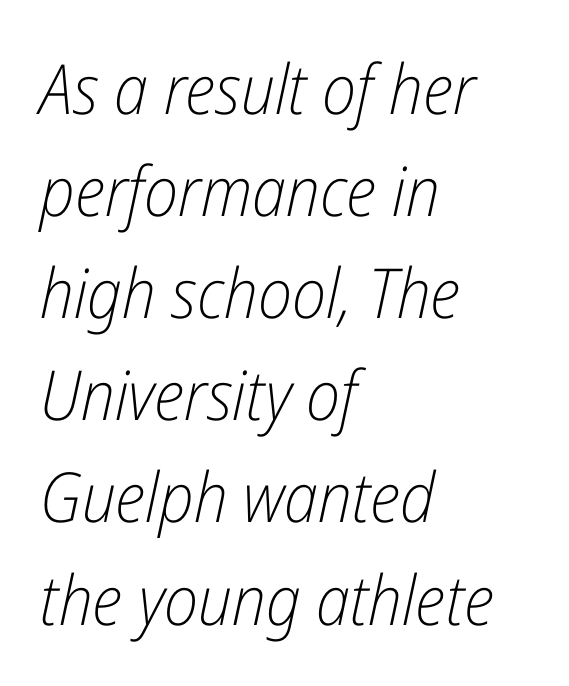
Designer's note — italics engaged. Vertical stems look standard width or narrower in stroke. Alignment: flush left. The line-height multiplier appears to be the usual default. Honestly, the letter spacing is just normal — you wouldn't notice it.
